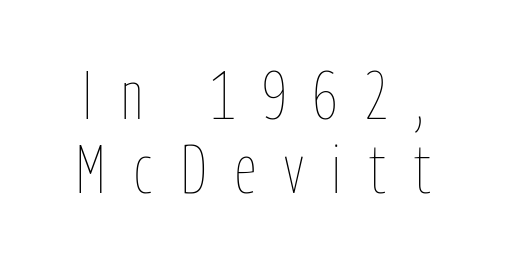
Characters remain perfectly vertical along every line. No extra ink here — the face is not bold. The zone under the glyphs is completely vacant. These lines are rendered in a variable-pitch font. A typesetter would call this heavily tracked-out type.
